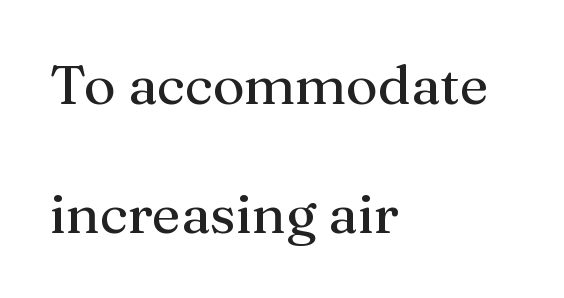
Q: Is the text bold? A: No.
Q: Is the text italic (slanted)? A: No, it is upright.
Q: Is the typeface a serif or a sans-serif typeface? A: Serif.
Q: Is the text underlined? A: No.
Q: How is the paragraph aligned? A: Left-aligned.
Q: Is the spacing between letters normal or unusually wide? A: Normal.
Q: Is the spacing between lines tight, normal or loose? A: Loose.
Q: Width (condensed, normal, or wide)? A: Normal.
Q: Stroke contrast? A: Medium.
Q: x-height? A: Medium.
Q: Monospaced? A: No.
